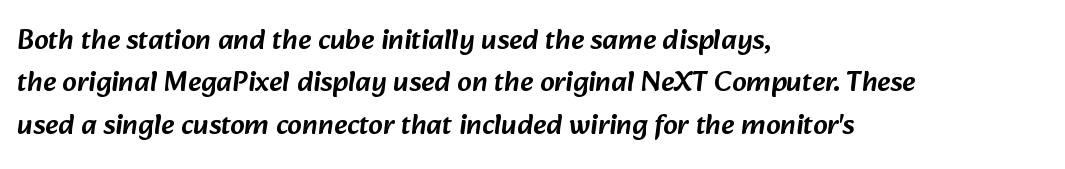
This sample has the flowing, uneven cadence of proportional lettering. The vertical gap from one line to the next is medium. Plain, unruled lines of type. Are there feet on the stems? There aren't — it's a sans. Does the copy run flush right? No — it runs flush left.
